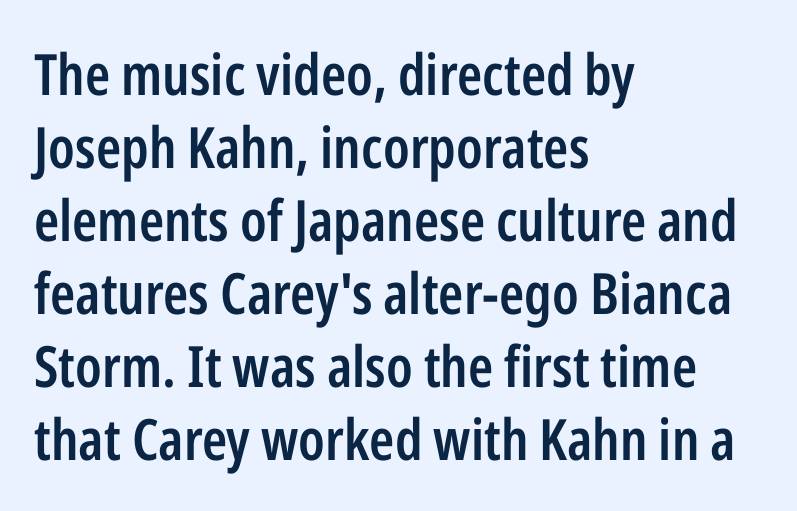
{"serif": "no", "italic": "no", "bold": "semi", "weight": "semibold", "width": "condensed", "stroke_contrast": "low", "x_height": "medium", "monospaced": "no", "underline": "no", "align": "left", "line_spacing": "normal", "line_spacing_ratio": 1.28, "letter_spacing": "normal", "letter_spacing_em": 0.0, "glyph_px": 57}
